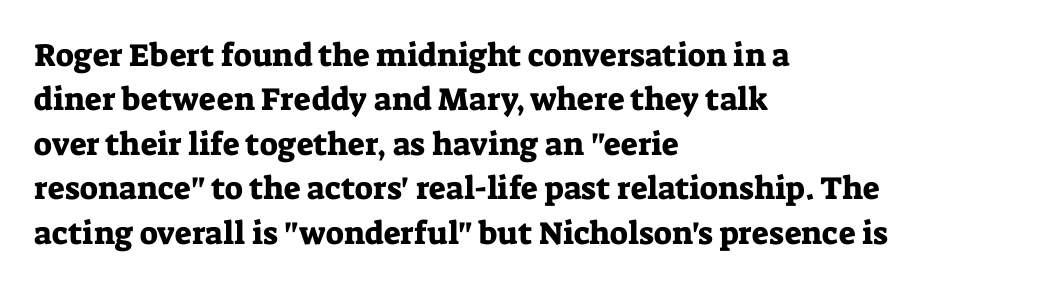
Q: Is the text italic (slanted)? A: No, it is upright.
Q: Is the typeface a serif or a sans-serif typeface? A: Serif.
Q: Is the text underlined? A: No.
Q: How is the paragraph aligned? A: Left-aligned.
Q: Is the spacing between letters normal or unusually wide? A: Normal.
Q: Is the spacing between lines tight, normal or loose? A: Normal.
Q: Width (condensed, normal, or wide)? A: Normal.
Q: Stroke contrast? A: Low.
Q: x-height? A: Medium.
Q: Monospaced? A: No.
